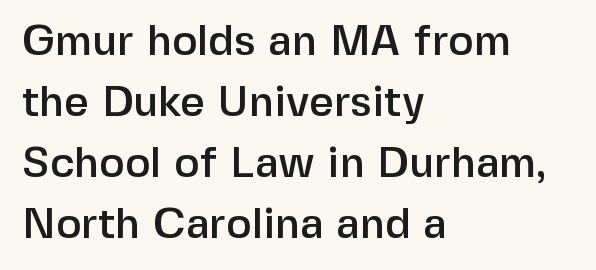
Which margin do the lines hug? The left one — the right edge is uneven. Notice how the stems are strictly vertical — no italics here. Note the varied advance widths — an 'i' is clearly narrower than an 'm'. Anything drawn beneath the words? Only blank space. Nope, no serifs anywhere on these letters.
